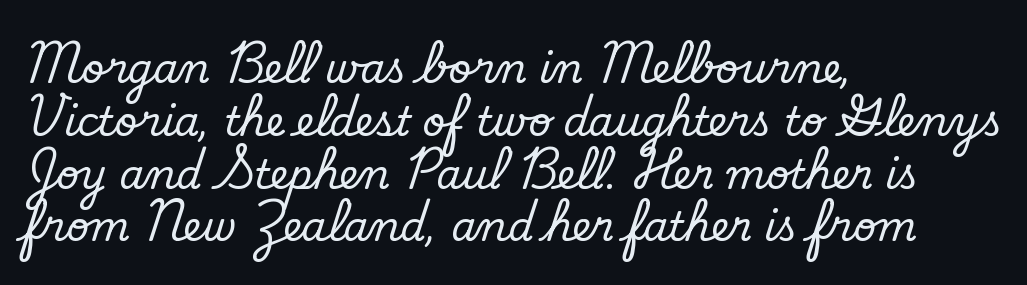
Q: Is the text bold? A: No.
Q: Is the typeface a serif or a sans-serif typeface? A: Sans-serif.
Q: Is the text underlined? A: No.
Q: How is the paragraph aligned? A: Left-aligned.
Q: Is the spacing between letters normal or unusually wide? A: Normal.
Q: Is the spacing between lines tight, normal or loose? A: Normal.
Q: Width (condensed, normal, or wide)? A: Normal.
Q: Stroke contrast? A: Low.
Q: x-height? A: Small.
Q: Monospaced? A: No.
